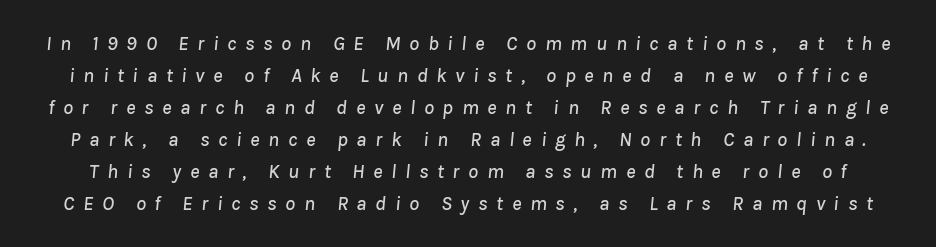
Q: Is the text italic (slanted)? A: Yes, it leans right by about 8 degrees.
Q: Is the text underlined? A: No.
Q: Is the spacing between letters normal or unusually wide? A: Unusually wide.
Q: Is the spacing between lines tight, normal or loose? A: Normal.
